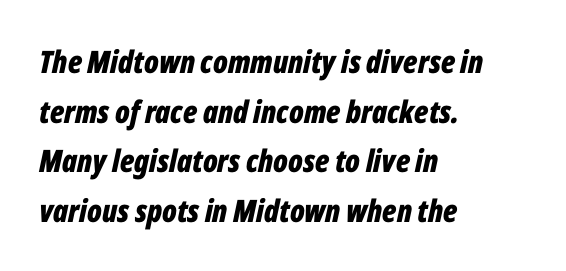
Typesetter's note: full bold, strokes at maximum text heaviness. The rendering uses natural spacing where letterforms have individual widths. Compared with typical paragraphs, the rows here are spaced about the same. Students, note that the glyphs here touch the page at normal intervals. If you drew a line through each stem, it would be angled. The setting favours the left margin, as ordinary paragraphs usually do.
